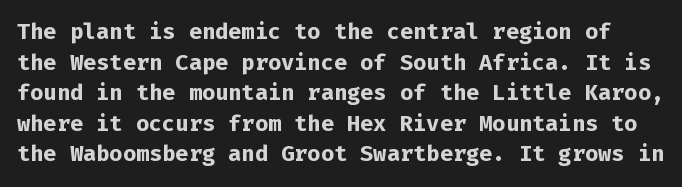
The image shows 22 px bold type, upright; set normal line spacing (1.39x), normal letter spacing, not underlined.
